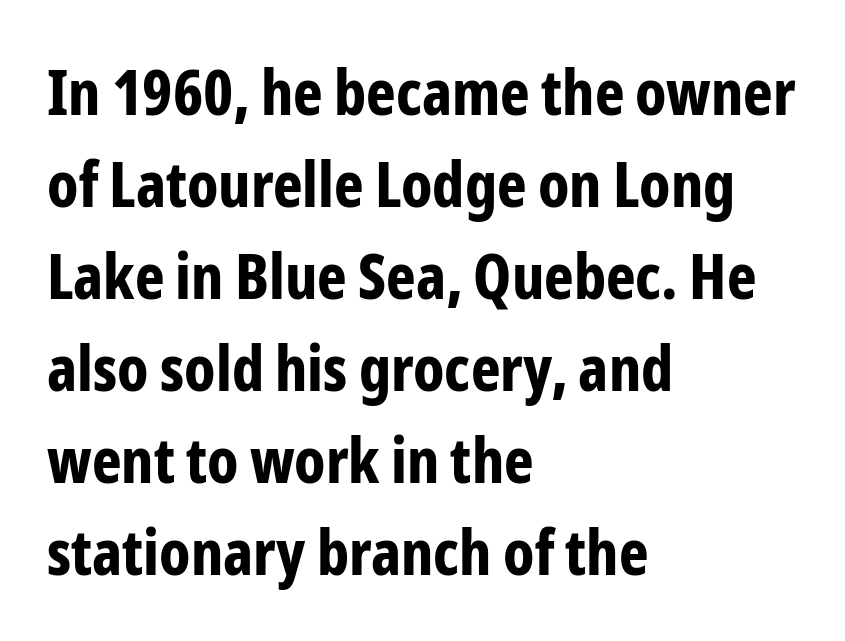
The image shows 63 px bold, condensed sans-serif type, upright; set left-aligned, normal line spacing (1.46x), normal letter spacing, not underlined; low stroke contrast and a medium x-height.
